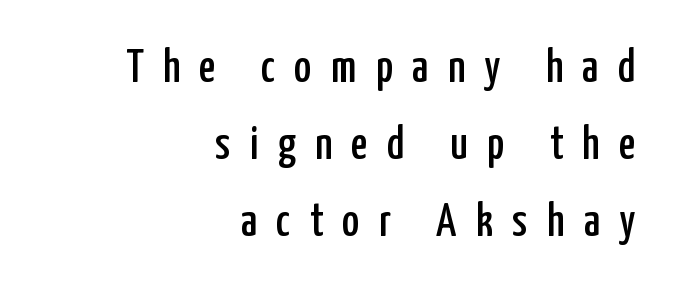
The image shows 46 px condensed sans-serif type, upright; set right-aligned, normal line spacing (1.67x), unusually wide letter spacing (+0.42 em), not underlined; low stroke contrast and a medium x-height.
